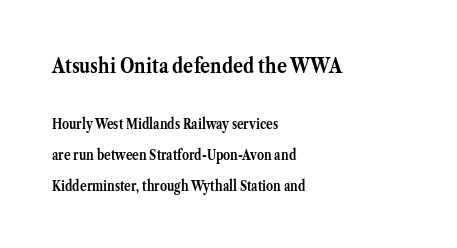
{"italic": "no", "bold": "yes", "underline": "no", "align": "left", "line_spacing": "loose", "line_spacing_ratio": 2.21, "letter_spacing": "normal", "letter_spacing_em": 0.0, "larger_block": "first", "size_ratio": 1.5, "glyph_px": 21}
